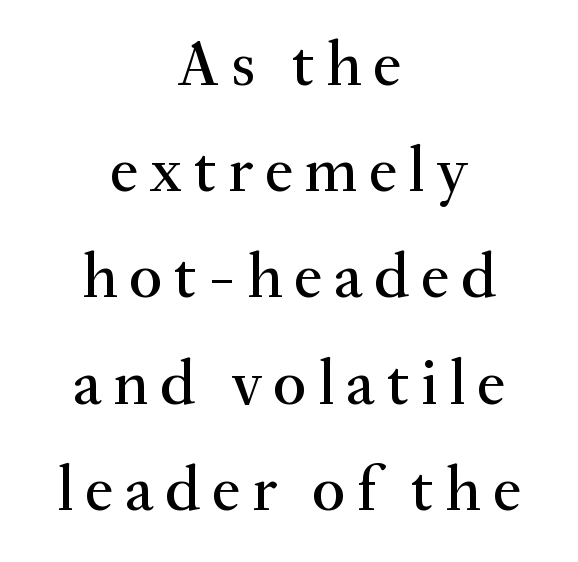
The image shows 64 px serif type, upright; set centered, normal line spacing (1.66x), not underlined; medium stroke contrast and a small x-height.
